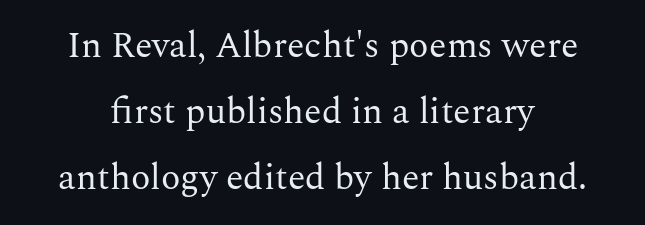
These lines are composed in type with serifs. Italic: no, the glyphs are upright roman. Students, note that the glyphs here touch the page at normal intervals. Casual observation: everything's sitting right in the middle. Descender tails drop into unmarked territory.
